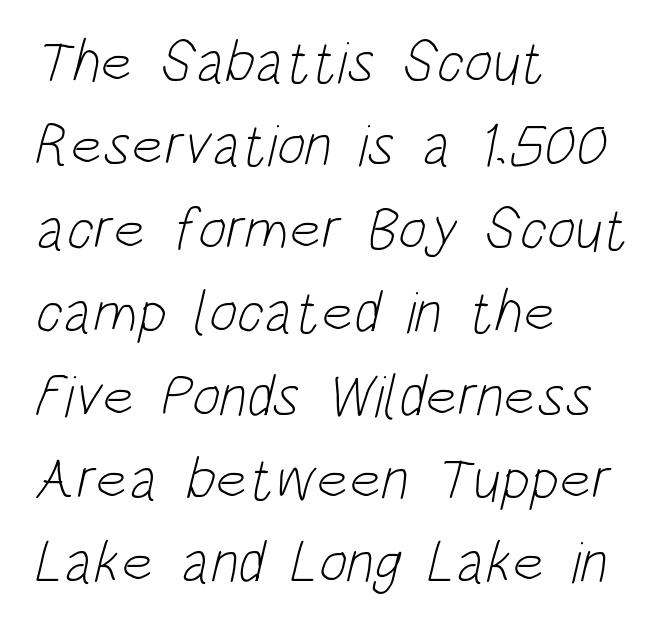
{"serif": "no", "bold": "no", "weight": "light", "width": "condensed", "stroke_contrast": "low", "x_height": "large", "monospaced": "no", "underline": "no", "align": "left", "line_spacing": "normal", "line_spacing_ratio": 1.39, "letter_spacing": "normal", "letter_spacing_em": 0.0, "glyph_px": 60}
